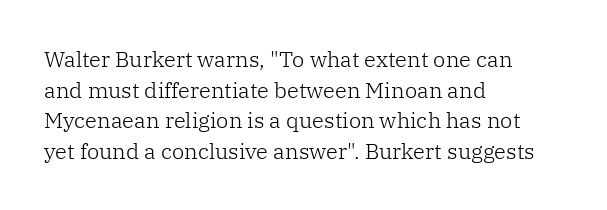
Here the glyphs are tracked normally, forming tight word shapes. This sample keeps an unexceptional amount of space between lines. Every character sits straight up, as roman type does. Each stroke keeps to a modest, everyday thickness or less. This rendering uses left alignment, leaving the right contour irregular. Descenders are the only things crossing below the line.
